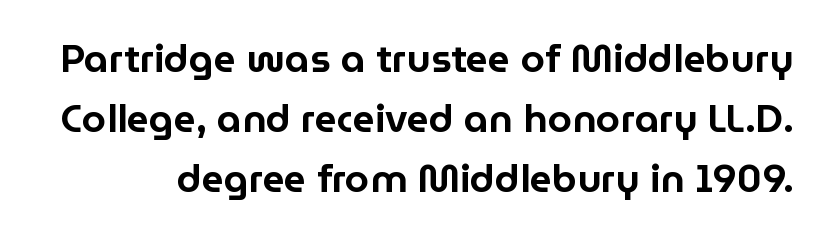
The image shows 39 px sans-serif type, upright; set normal line spacing (1.54x), normal letter spacing, not underlined; low stroke contrast and a medium x-height.
